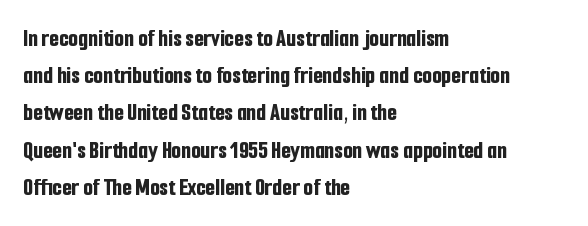
Italic: no, the glyphs are upright roman. Weight: bold. A typesetter would call this zero additional tracking. Does the copy run flush right? No — it runs flush left. In terms of leading, this rendering sits right in the middle. Quick note: underline off.
